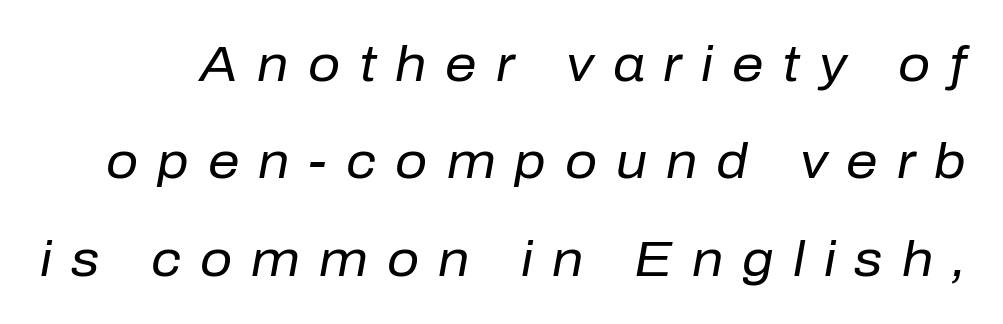
The image shows 50 px regular-weight type, italic (leaning right); set loose line spacing (1.95x), unusually wide letter spacing (+0.38 em), not underlined; low stroke contrast and a medium x-height.
